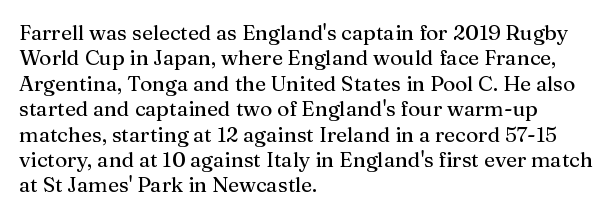
The image shows 21 px text type, upright; set left-aligned, line spacing 1.21x, normal letter spacing, not underlined.
